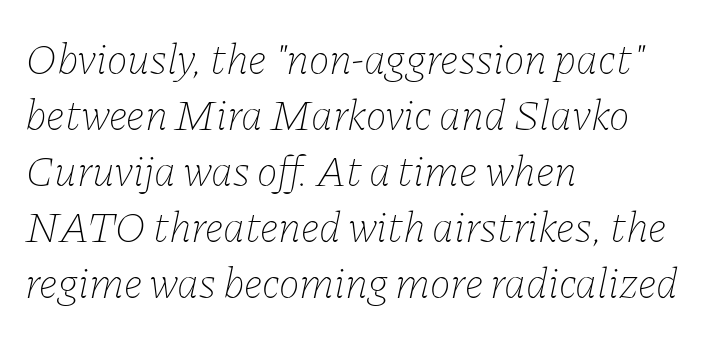
Students, note that the glyphs here touch the page at normal intervals. Varying glyph widths throughout — classic text-font behaviour. The face used here has a pronounced slope to its letters. No heavy texture on the line: the type isn't bold.
